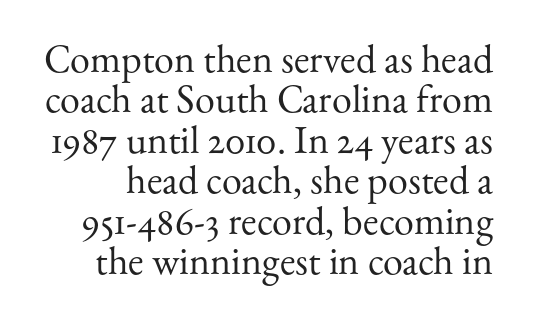
The image shows 40 px regular-weight serif type, upright; set tight line spacing (1.01x), normal letter spacing, not underlined; medium stroke contrast and a small x-height.
